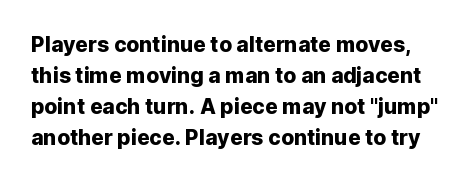
Ascenders rise straight up at ninety degrees. The rendering keeps characters at their native spacing. Regarding leading, the lines here are spaced in the standard way. Just letters on the line, the space beneath them empty.
